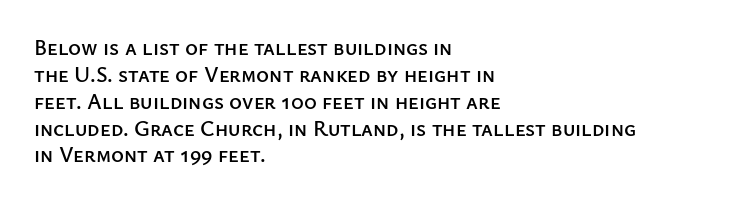
{"italic": "no", "underline": "no", "align": "left", "line_spacing_ratio": 1.22, "letter_spacing": "normal", "letter_spacing_em": 0.0, "glyph_px": 22}
